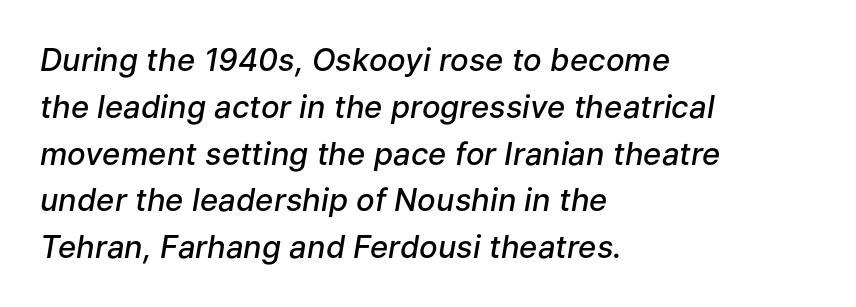
The rendering applies a slant to the glyphs. The horizontal fit of the characters is conventional and even. Casual observation: everything's shoved over to the left. The words here are not underlined.
